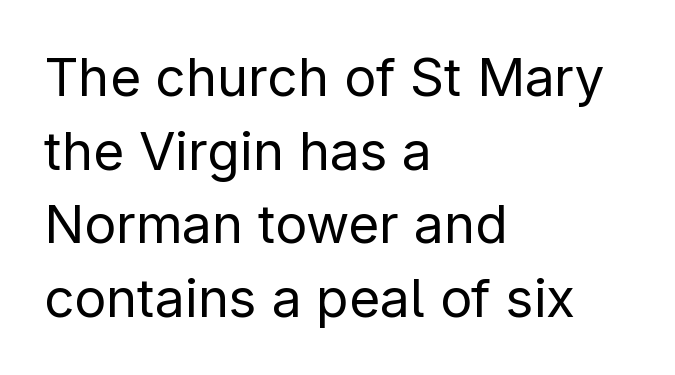
All the whitespace from short lines collects on the right. In terms of leading, this rendering sits right in the middle. Posture: straight, roman, zero tilt. Beneath every word, the page is bare. The typeface chosen for these lines omits serifs. The gaps between neighbouring characters are ordinary and unremarkable.
